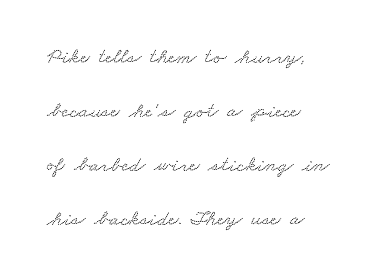
The image shows 22 px text type; set left-aligned, loose line spacing (2.46x), normal letter spacing, not underlined.
